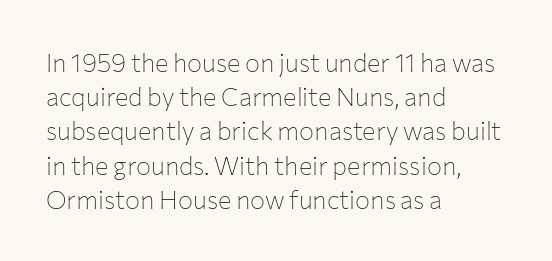
{"italic": "no", "bold": "no", "underline": "no", "align": "left", "line_spacing": "normal", "line_spacing_ratio": 1.37, "letter_spacing": "normal", "letter_spacing_em": 0.0, "glyph_px": 25}
